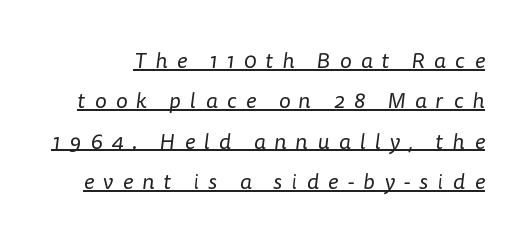
Q: Is the text bold? A: No.
Q: Is the text underlined? A: Yes.
Q: Is the spacing between letters normal or unusually wide? A: Unusually wide.
